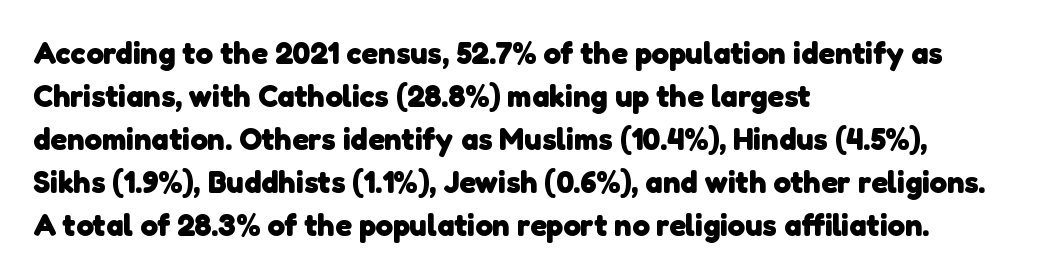
{"serif": "no", "bold": "yes", "weight": "heavy", "width": "normal", "stroke_contrast": "low", "x_height": "medium", "monospaced": "no", "underline": "no", "align": "left", "line_spacing": "normal", "line_spacing_ratio": 1.39, "letter_spacing": "normal", "letter_spacing_em": 0.0, "glyph_px": 31}
